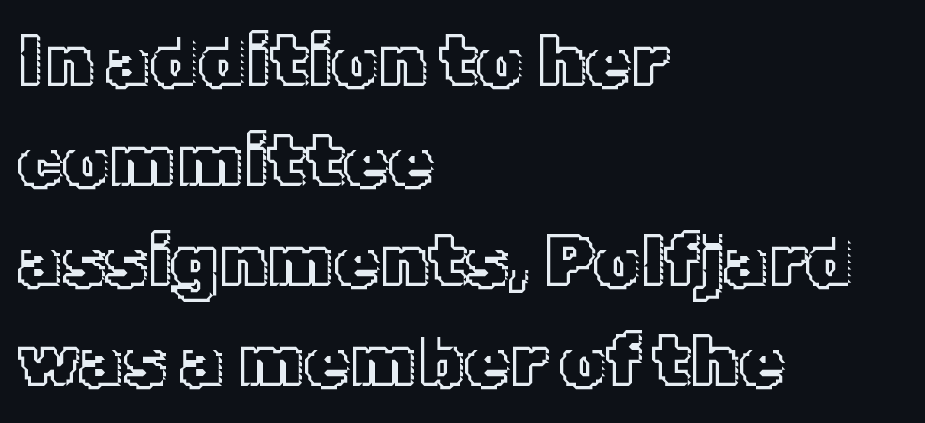
Q: Is the text italic (slanted)? A: No, it is upright.
Q: Is the text underlined? A: No.
Q: How is the paragraph aligned? A: Left-aligned.
Q: Is the spacing between letters normal or unusually wide? A: Normal.
Q: Is the spacing between lines tight, normal or loose? A: Normal.
Q: Width (condensed, normal, or wide)? A: Normal.
Q: x-height? A: Medium.
Q: Monospaced? A: No.
